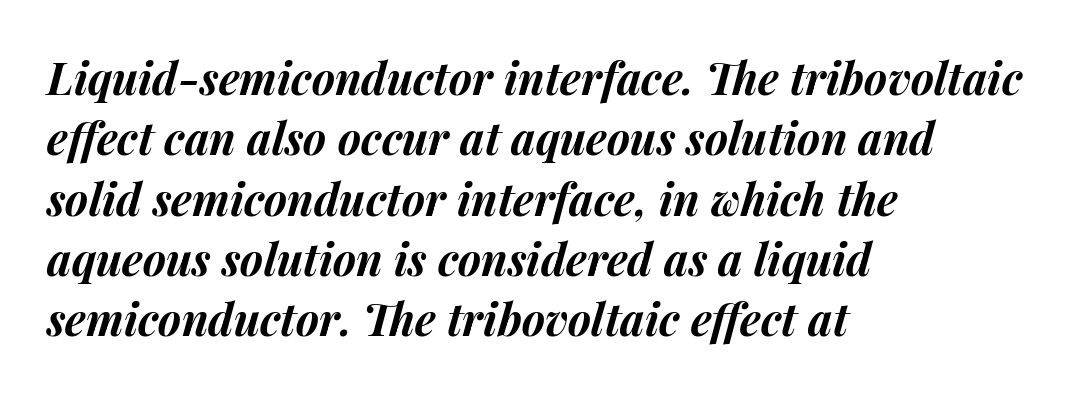
Q: Is the text bold? A: Yes.
Q: Is the text italic (slanted)? A: Yes, it leans right by about 14 degrees.
Q: Is the text underlined? A: No.
Q: How is the paragraph aligned? A: Left-aligned.
Q: Is the spacing between letters normal or unusually wide? A: Normal.
Q: Is the spacing between lines tight, normal or loose? A: Normal.
Q: Width (condensed, normal, or wide)? A: Normal.
Q: Stroke contrast? A: Medium.
Q: x-height? A: Medium.
Q: Monospaced? A: No.
